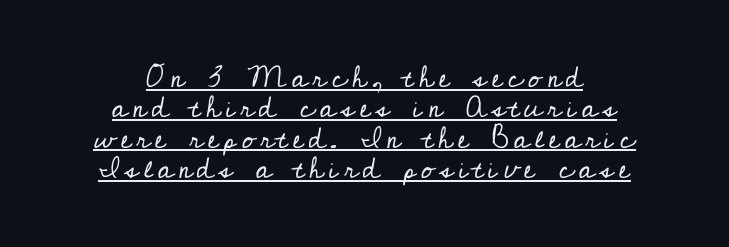
The characters are drawn with everyday or finer stroke widths. Every word sits above its own underline. This sample trades vertical openness for compactness between lines. A centered setting, common on invitations and titles, is used for this passage. Think of a printed novel: that variable character pitch is what you see here.
